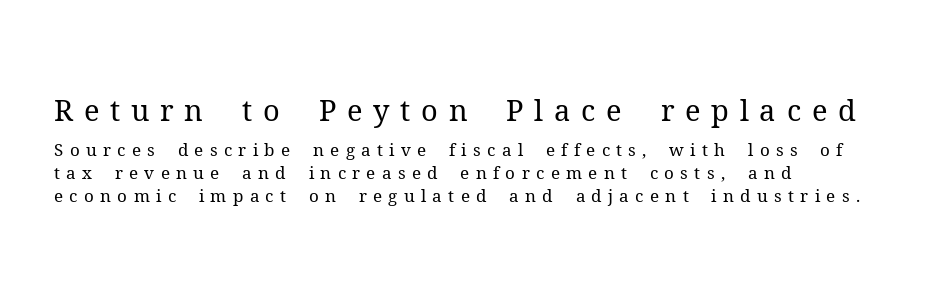
The image shows 29 px regular-weight serif type, upright; set left-aligned, normal line spacing (1.34x), unusually wide letter spacing (+0.37 em), not underlined; the first (top) block is 1.71x larger; medium stroke contrast and a medium x-height.
